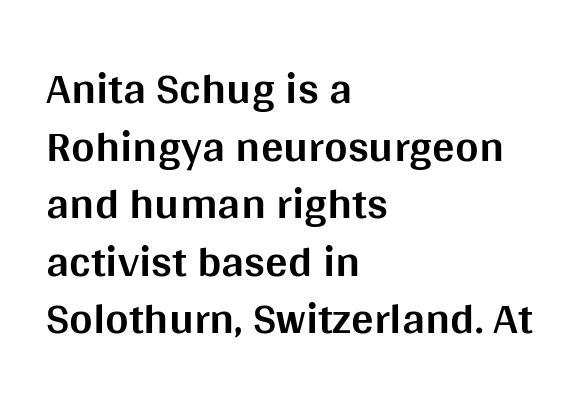
The area under the type is left untouched. The text was rendered using a sans face with plain stroke endings. Is there much room between lines? A standard amount, neither cramped nor airy. The line texture is even and compact thanks to regular tracking. Compared with a centered layout, this one pins lines to the left instead.
